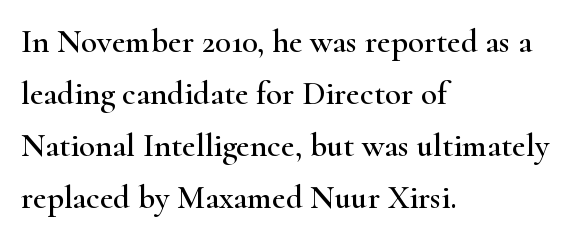
The image shows 33 px wide serif type, upright; set left-aligned, normal line spacing (1.58x), normal letter spacing, not underlined; high stroke contrast and a small x-height.
